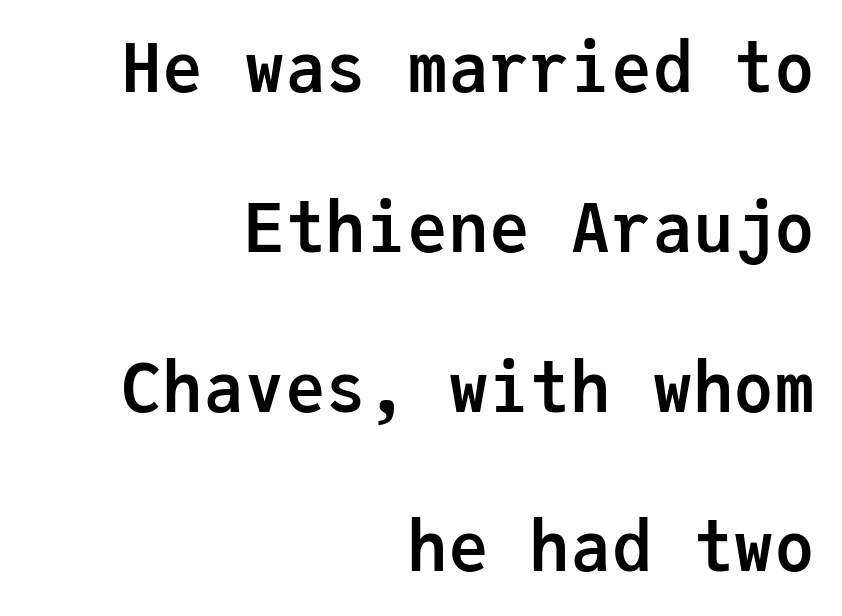
If you drew a ruler down the right edge, every line would touch it. Examine the stroke ends and you'll find no serifs. The type sits square on the baseline with zero lean. The zone under the glyphs is completely vacant. Looks like terminal output: every glyph gets an equal slot.
